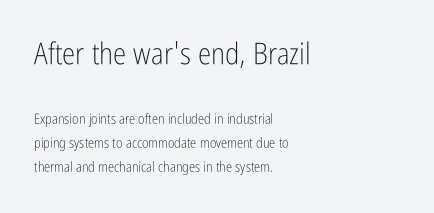
Notice how the passage keeps a crisp vertical edge on the left only. Any mark beneath the type? The region is blank. Each word holds together tightly as a unit, with standard inter-letter gaps. Check where the strokes stop: nothing finishes them off — pure sans.
